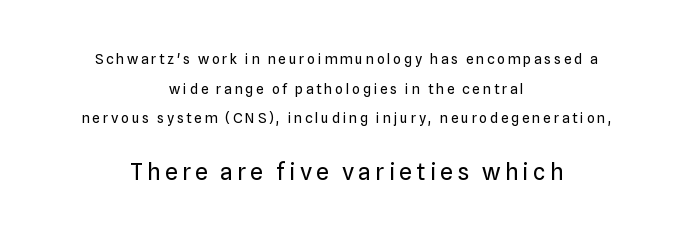
Q: Is the text bold? A: No.
Q: Is the text italic (slanted)? A: No, it is upright.
Q: Is the text underlined? A: No.
Q: How is the paragraph aligned? A: Centered.
Q: Is the spacing between lines tight, normal or loose? A: Loose.
Q: Which block of text is set in a larger size, the first (top) or the second (bottom)? A: The second (bottom) one.
